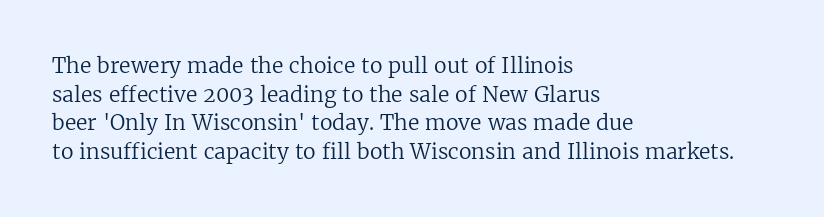
The image shows 21 px text type, upright; set left-aligned, normal line spacing (1.36x), normal letter spacing, not underlined.
